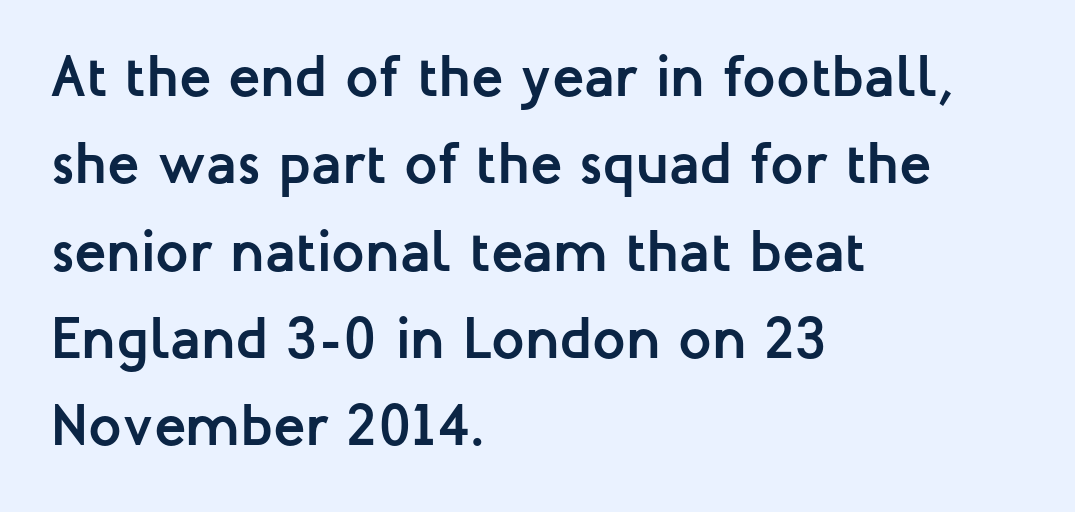
{"serif": "no", "italic": "no", "bold": "yes", "weight": "semibold", "width": "normal", "stroke_contrast": "low", "x_height": "medium", "monospaced": "no", "underline": "no", "align": "left", "line_spacing": "normal", "line_spacing_ratio": 1.48, "letter_spacing": "normal", "letter_spacing_em": 0.0, "glyph_px": 59}
